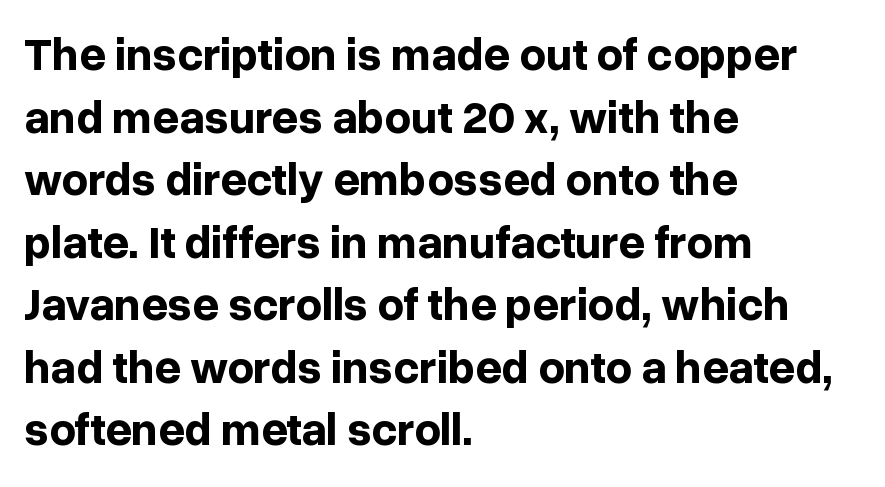
{"serif": "no", "italic": "no", "bold": "yes", "weight": "bold", "width": "normal", "stroke_contrast": "low", "x_height": "medium", "monospaced": "no", "underline": "no", "align": "left", "line_spacing": "normal", "line_spacing_ratio": 1.36, "letter_spacing": "normal", "letter_spacing_em": 0.0, "glyph_px": 46}
